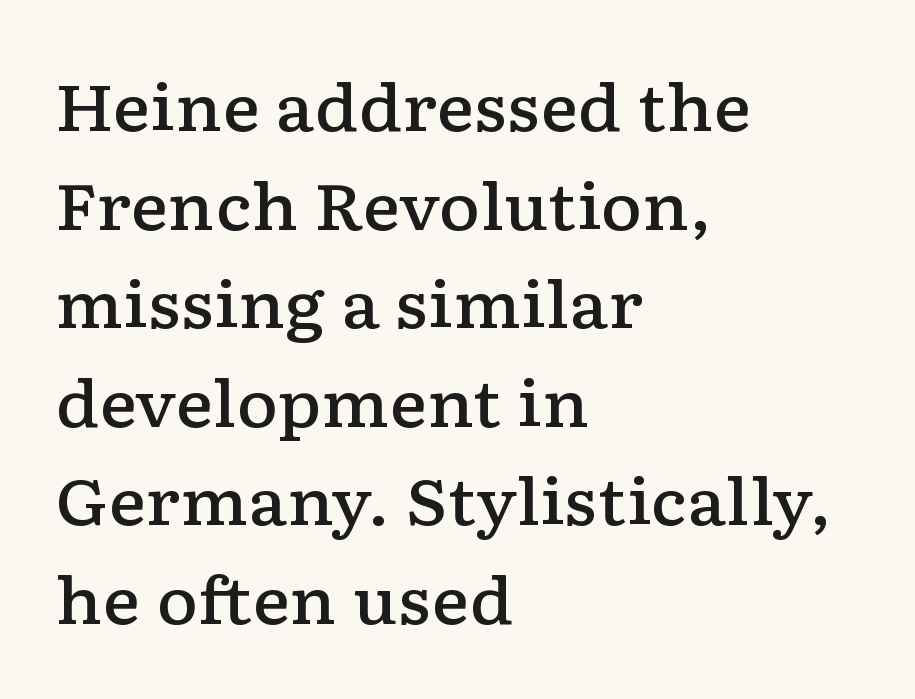
The image shows 64 px semibold, wide serif type, upright; set left-aligned, normal line spacing (1.54x), normal letter spacing, not underlined; low stroke contrast and a medium x-height.
